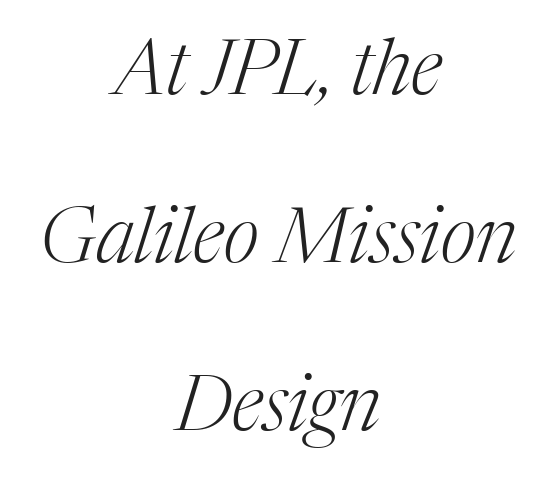
The image shows 77 px light serif type, italic (leaning right); set centered, loose line spacing (2.18x), normal letter spacing, not underlined; medium stroke contrast and a medium x-height.
